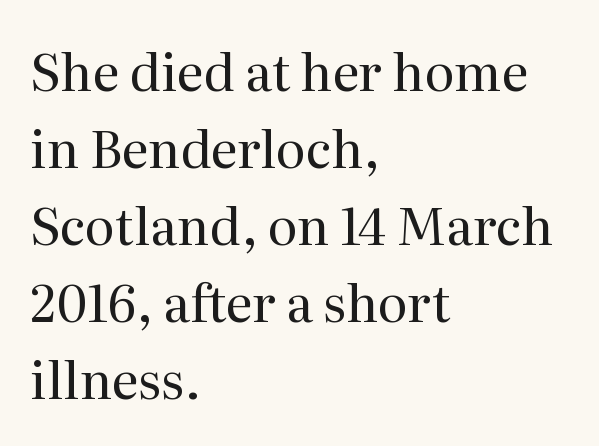
The image shows 51 px regular-weight serif type, upright; set left-aligned, normal line spacing (1.51x), normal letter spacing, not underlined; medium stroke contrast and a medium x-height.
